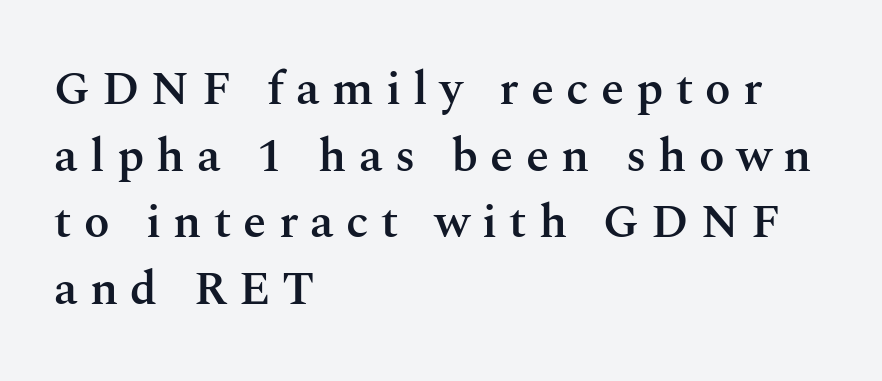
{"serif": "yes", "italic": "no", "bold": "semi", "weight": "semibold", "width": "normal", "stroke_contrast": "medium", "x_height": "medium", "monospaced": "no", "underline": "no", "align": "left", "line_spacing": "normal", "line_spacing_ratio": 1.42, "letter_spacing": "wide", "letter_spacing_em": 0.26, "glyph_px": 47}
